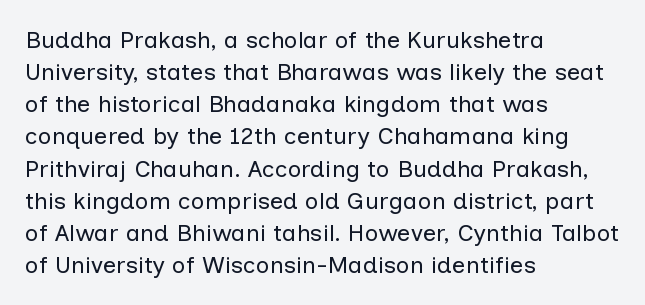
{"italic": "no", "bold": "no", "underline": "no", "align": "left", "line_spacing": "normal", "line_spacing_ratio": 1.34, "letter_spacing": "normal", "letter_spacing_em": 0.0, "glyph_px": 24}
